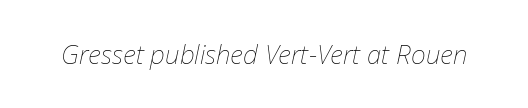
Caption: standard tracking, unaltered. Italic: yes, the glyphs are oblique. Ink coverage per letter is moderate at most. No word sits above an underline.
